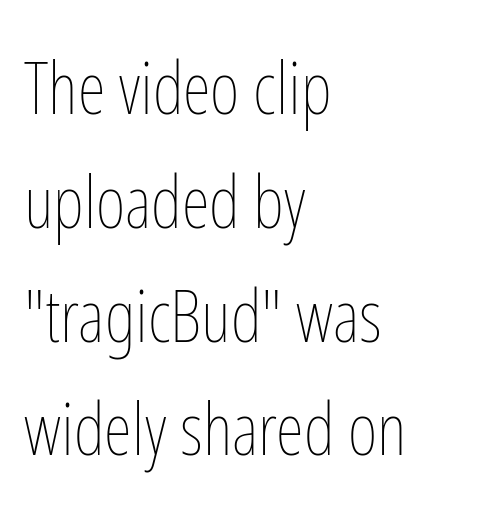
The image shows 72 px thin, condensed type, upright; set left-aligned, normal line spacing (1.58x), normal letter spacing, not underlined; low stroke contrast and a medium x-height.
